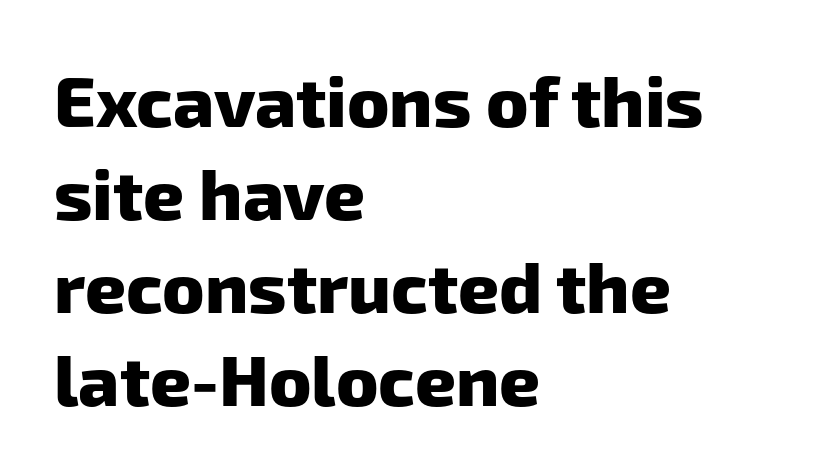
Regarding leading, the lines here are spaced in the standard way. A typesetter would call this proportional, since set widths differ per character. The letters sit at their default tracking, neither squeezed nor spread. Check the space under the baseline: it is left empty. Check where the strokes stop: nothing finishes them off — pure sans. A full-strength bold gives these letters their thick strokes.
